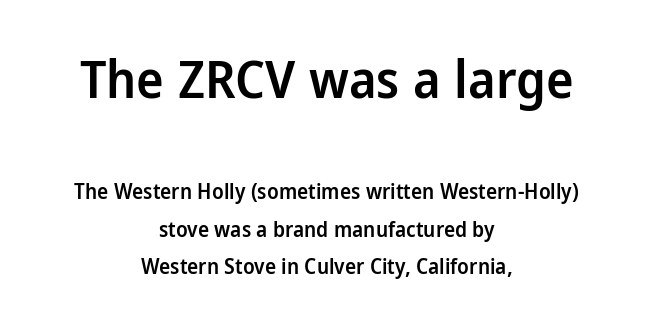
The axis of the letterforms is exactly vertical. Think of a printed novel: that variable character pitch is what you see here. A bare baseline throughout the passage. The font family rendered here belongs to the sans-serif group. Top chunk: large. Bottom chunk: small.
